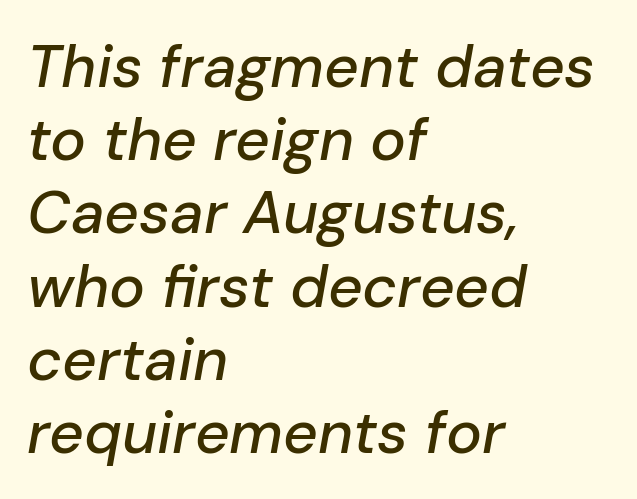
Q: Is the text italic (slanted)? A: Yes, it leans right by about 10 degrees.
Q: Is the text underlined? A: No.
Q: How is the paragraph aligned? A: Left-aligned.
Q: Is the spacing between letters normal or unusually wide? A: Normal.
Q: Width (condensed, normal, or wide)? A: Normal.
Q: Stroke contrast? A: Low.
Q: x-height? A: Medium.
Q: Monospaced? A: No.
